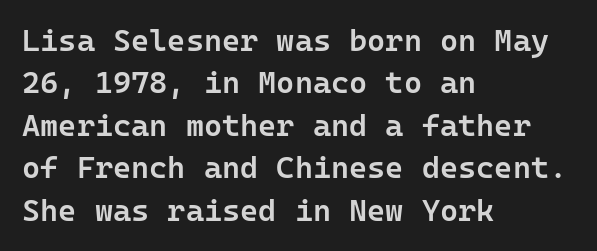
The sample has been set in demibold, a notch under bold. The rendering keeps characters at their native spacing. The passage shown is typeset with a sans-serif family. A normal amount of white space separates one row of letters from the next. The letters march in equal steps, a hallmark of fixed-pitch type. This is the regular roman posture of the typeface.
